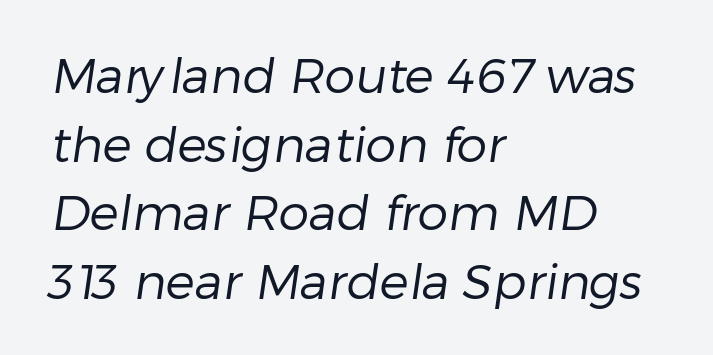
Q: Is the text bold? A: No.
Q: Is the typeface a serif or a sans-serif typeface? A: Sans-serif.
Q: Is the text underlined? A: No.
Q: How is the paragraph aligned? A: Left-aligned.
Q: Is the spacing between letters normal or unusually wide? A: Normal.
Q: Is the spacing between lines tight, normal or loose? A: Normal.
Q: Width (condensed, normal, or wide)? A: Normal.
Q: Stroke contrast? A: Low.
Q: x-height? A: Medium.
Q: Monospaced? A: No.
